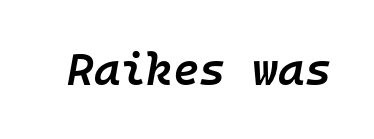
The image shows 45 px semibold type, italic (leaning right), monospaced; set normal letter spacing, not underlined; low stroke contrast and a medium x-height.
